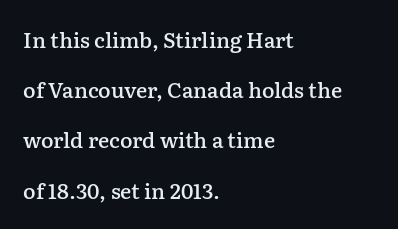
{"italic": "no", "bold": "semi", "underline": "no", "align": "left", "line_spacing": "loose", "line_spacing_ratio": 2.39, "letter_spacing": "normal", "letter_spacing_em": 0.0, "glyph_px": 21}
